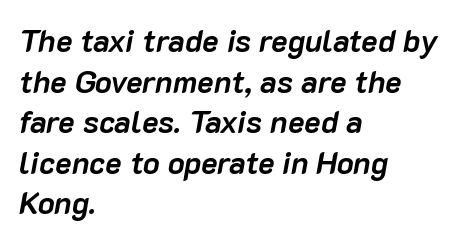
Q: Is the text bold? A: Yes.
Q: Is the text italic (slanted)? A: Yes, it leans right by about 10 degrees.
Q: Is the text underlined? A: No.
Q: How is the paragraph aligned? A: Left-aligned.
Q: Is the spacing between letters normal or unusually wide? A: Normal.
Q: Is the spacing between lines tight, normal or loose? A: Normal.
Q: Width (condensed, normal, or wide)? A: Normal.
Q: Stroke contrast? A: Low.
Q: x-height? A: Medium.
Q: Monospaced? A: No.
